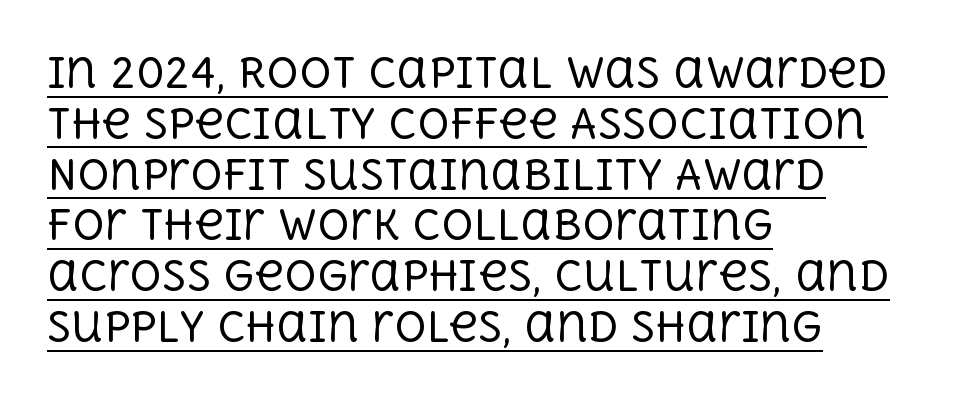
Q: Is the text bold? A: No.
Q: Is the text italic (slanted)? A: No, it is upright.
Q: Is the typeface a serif or a sans-serif typeface? A: Serif.
Q: Is the text underlined? A: Yes.
Q: How is the paragraph aligned? A: Left-aligned.
Q: Is the spacing between letters normal or unusually wide? A: Normal.
Q: Is the spacing between lines tight, normal or loose? A: Normal.
Q: Width (condensed, normal, or wide)? A: Normal.
Q: x-height? A: Large.
Q: Monospaced? A: No.
